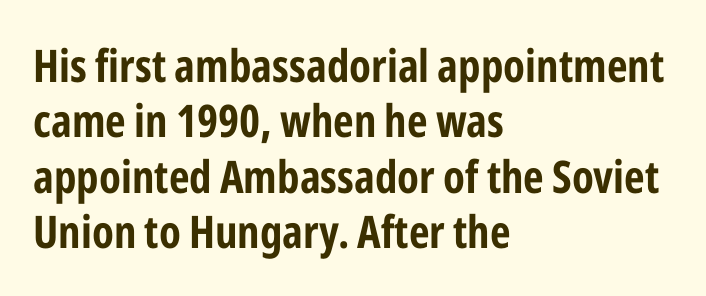
{"serif": "no", "italic": "no", "bold": "yes", "weight": "bold", "width": "condensed", "stroke_contrast": "low", "x_height": "medium", "monospaced": "no", "underline": "no", "align": "left", "line_spacing_ratio": 1.23, "letter_spacing": "normal", "letter_spacing_em": 0.0, "glyph_px": 45}
